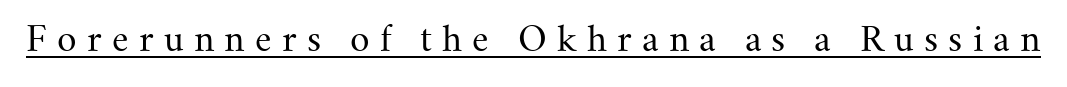
{"serif": "yes", "italic": "no", "bold": "no", "weight": "regular", "width": "normal", "stroke_contrast": "medium", "x_height": "small", "monospaced": "no", "underline": "yes", "letter_spacing": "wide", "letter_spacing_em": 0.3, "glyph_px": 34}
